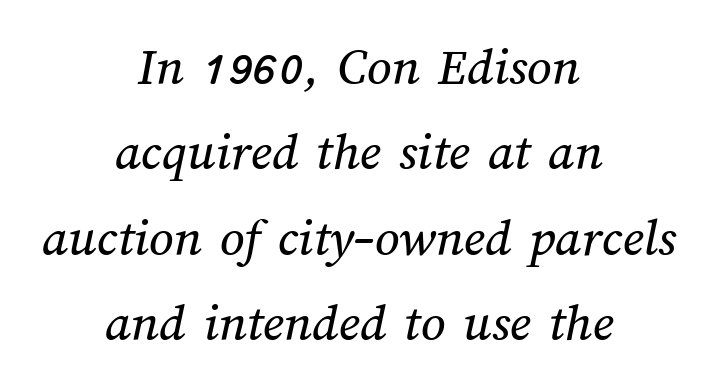
{"width": "normal", "stroke_contrast": "medium", "x_height": "medium", "monospaced": "no", "underline": "no", "align": "center", "line_spacing": "normal", "line_spacing_ratio": 1.58, "letter_spacing": "normal", "letter_spacing_em": 0.0, "glyph_px": 54}
